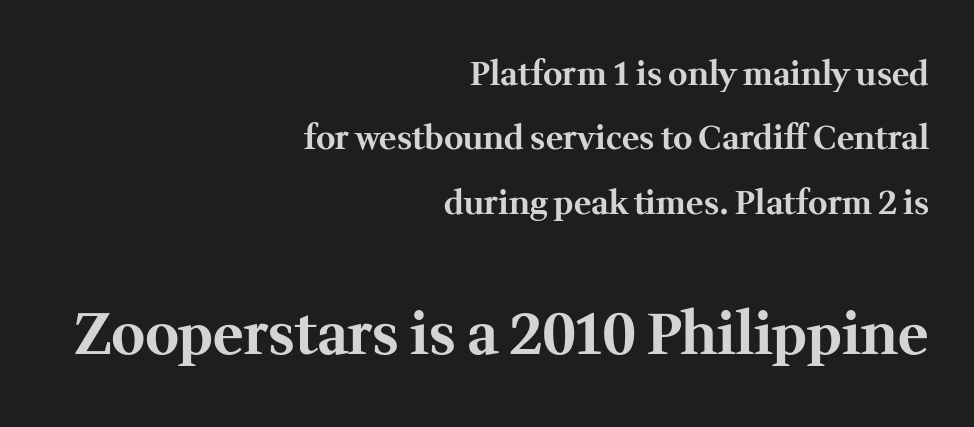
The image shows 58 px bold serif type, upright; set right-aligned, loose line spacing (1.95x), normal letter spacing, not underlined; the second (bottom) block is 1.76x larger; medium stroke contrast and a medium x-height.
